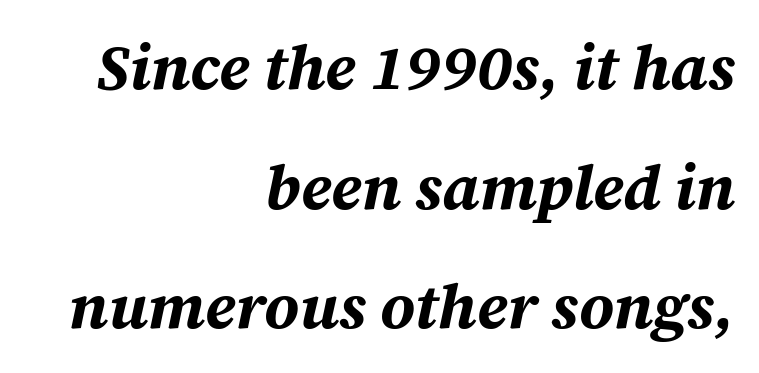
Q: Is the text bold? A: Yes.
Q: Is the text italic (slanted)? A: Yes, it leans right by about 12 degrees.
Q: Is the text underlined? A: No.
Q: How is the paragraph aligned? A: Right-aligned.
Q: Is the spacing between letters normal or unusually wide? A: Normal.
Q: Is the spacing between lines tight, normal or loose? A: Loose.
Q: Width (condensed, normal, or wide)? A: Normal.
Q: Stroke contrast? A: Medium.
Q: x-height? A: Medium.
Q: Monospaced? A: No.
